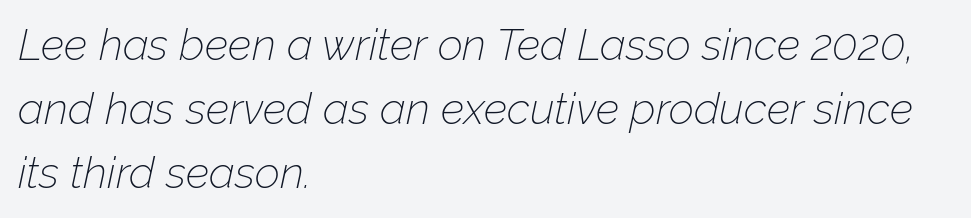
The image shows 44 px thin type, italic (leaning right); set left-aligned, normal line spacing (1.46x), normal letter spacing, not underlined; low stroke contrast and a medium x-height.
